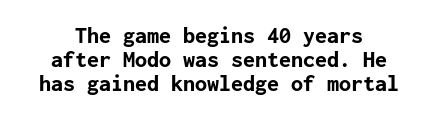
The image shows 24 px bold type, upright; set tight line spacing (1.01x), normal letter spacing, not underlined.
